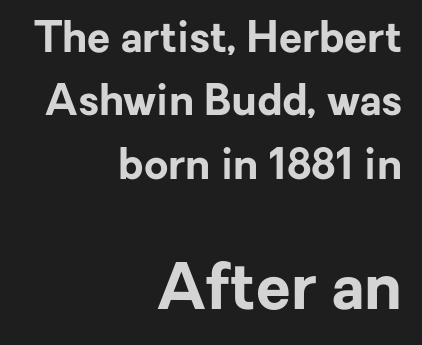
The lines are quadded right. The face used here is proportionally spaced, like ordinary book or web type. Examine the stroke ends and you'll find no serifs. Unlike italic type, these characters show no tilt at all. This sample uses plain, unmodified letter spacing.
